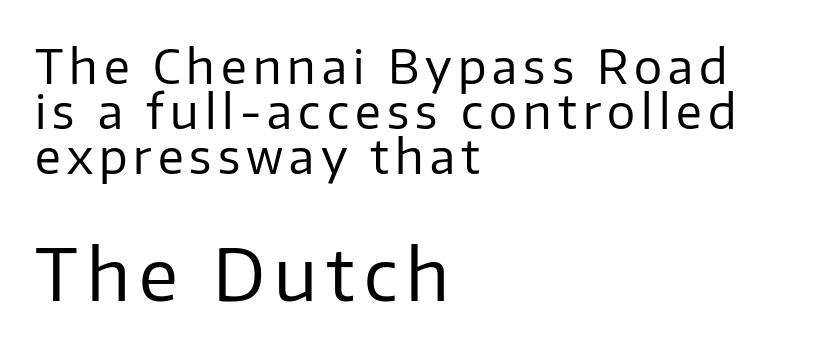
The letters advance in unequal steps, a hallmark of proportional type. Small over large — that's the arrangement of the two blocks here. Compared with a typical body face, this is equally light or lighter still. Style check: upright.
